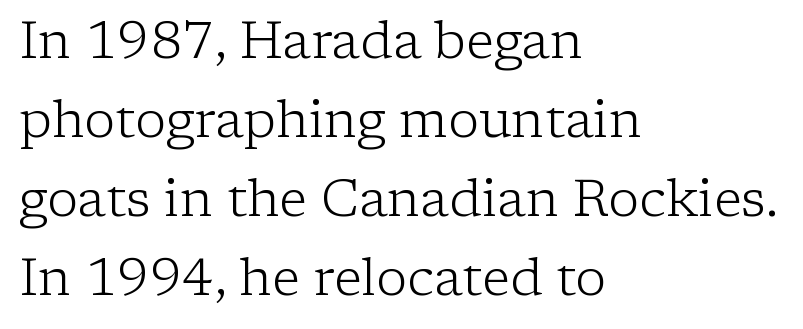
{"serif": "yes", "italic": "no", "bold": "no", "weight": "light", "width": "normal", "stroke_contrast": "low", "x_height": "medium", "monospaced": "no", "underline": "no", "align": "left", "line_spacing": "normal", "line_spacing_ratio": 1.52, "letter_spacing": "normal", "letter_spacing_em": 0.0, "glyph_px": 52}
